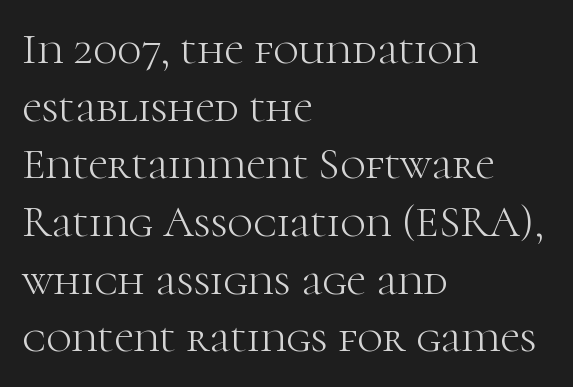
The image shows 44 px light serif type, upright; set left-aligned, normal line spacing (1.31x), normal letter spacing, not underlined; high stroke contrast and a medium x-height.
